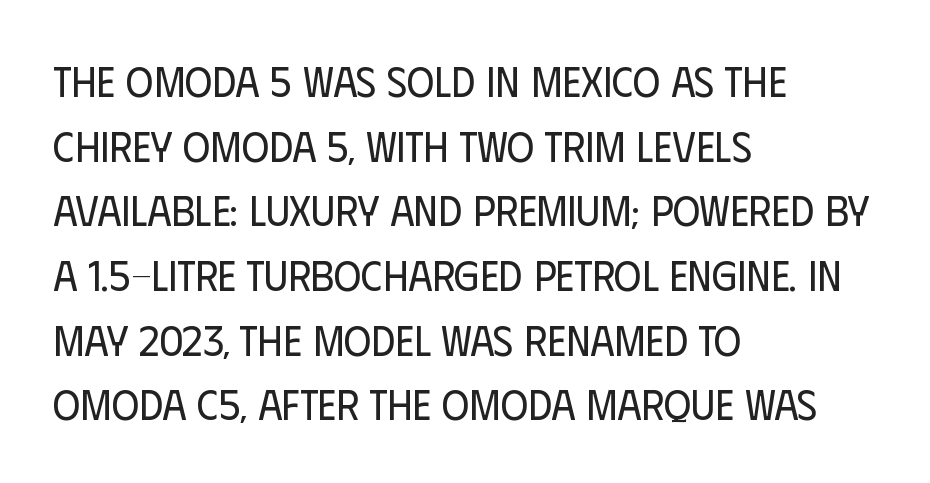
The image shows 42 px regular-weight, condensed sans-serif type, upright; set left-aligned, normal line spacing (1.54x), normal letter spacing, not underlined; low stroke contrast and a large x-height.
